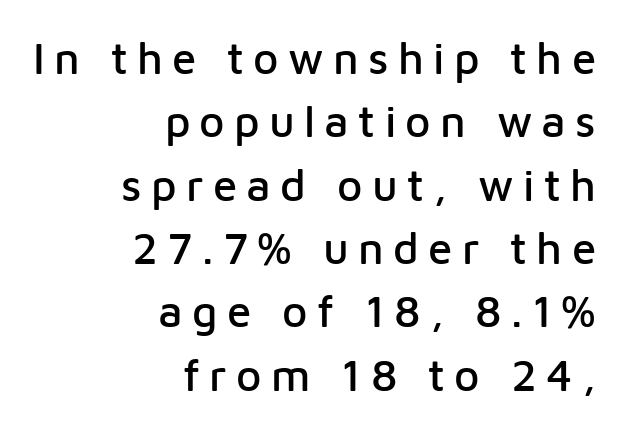
Think of a printed novel: that variable character pitch is what you see here. These lines are composed in type without serifs. The foot of each line stays bare and open. Upright lettering throughout. The tracking jumps out immediately: characters are airy and widely separated.
